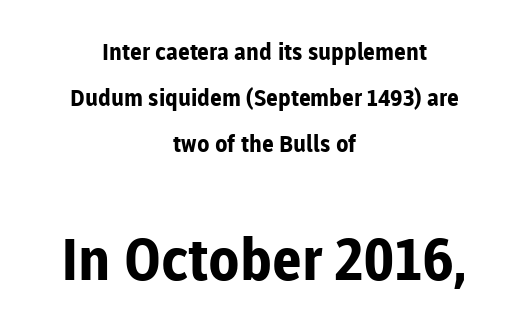
Q: Is the text bold? A: Yes.
Q: Is the text italic (slanted)? A: No, it is upright.
Q: Is the typeface a serif or a sans-serif typeface? A: Sans-serif.
Q: Is the text underlined? A: No.
Q: How is the paragraph aligned? A: Centered.
Q: Is the spacing between letters normal or unusually wide? A: Normal.
Q: Is the spacing between lines tight, normal or loose? A: Loose.
Q: Which block of text is set in a larger size, the first (top) or the second (bottom)? A: The second (bottom) one.
Q: Width (condensed, normal, or wide)? A: Normal.
Q: Stroke contrast? A: Low.
Q: x-height? A: Medium.
Q: Monospaced? A: No.
